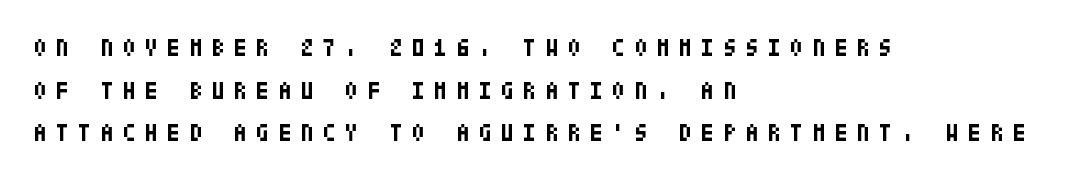
Posture: vertical. The face used here has the dense, thick strokes of a bold. Is the letter spacing exaggerated? Yes — the characters are pushed far apart. Where is the straight margin? On the left.
